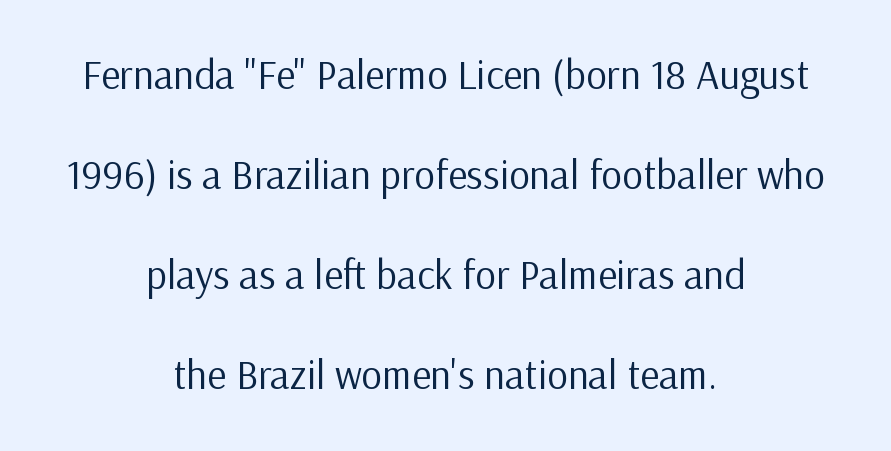
{"serif": "no", "italic": "no", "bold": "no", "weight": "regular", "width": "normal", "stroke_contrast": "low", "x_height": "medium", "monospaced": "no", "underline": "no", "align": "center", "line_spacing": "loose", "line_spacing_ratio": 2.44, "letter_spacing": "normal", "letter_spacing_em": 0.0, "glyph_px": 41}
